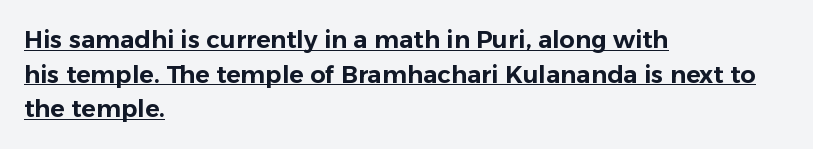
Q: Is the text italic (slanted)? A: No, it is upright.
Q: Is the text underlined? A: Yes.
Q: How is the paragraph aligned? A: Left-aligned.
Q: Is the spacing between letters normal or unusually wide? A: Normal.
Q: Is the spacing between lines tight, normal or loose? A: Normal.
